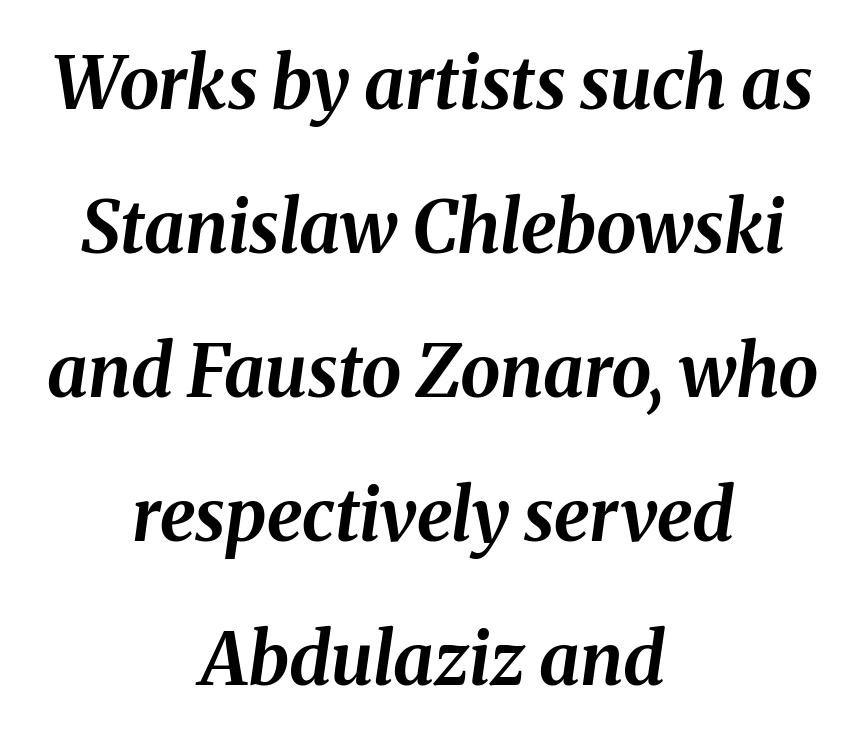
{"italic": "yes", "lean": "right", "slant_degrees": 8, "bold": "yes", "weight": "bold", "width": "normal", "stroke_contrast": "medium", "x_height": "medium", "monospaced": "no", "underline": "no", "align": "center", "line_spacing": "loose", "line_spacing_ratio": 2.0, "letter_spacing": "normal", "letter_spacing_em": 0.0, "glyph_px": 72}
